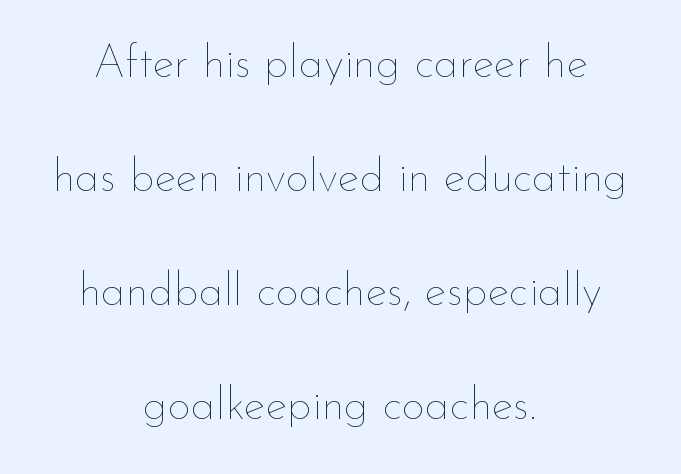
The image shows 46 px thin type, upright; set centered, loose line spacing (2.48x), normal letter spacing, not underlined; low stroke contrast and a small x-height.
